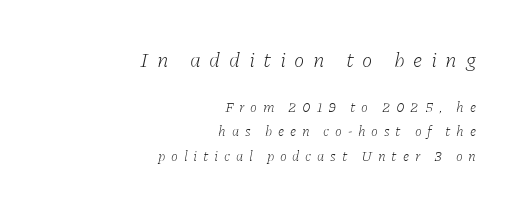
Layout note: lines flush right. Look at the glyph heights: the upper group is clearly the bigger setting. The characters are drawn with everyday or finer stroke widths. Looking at the ascenders, they clearly lean. The line texture is sparse and dotted thanks to wide tracking.
